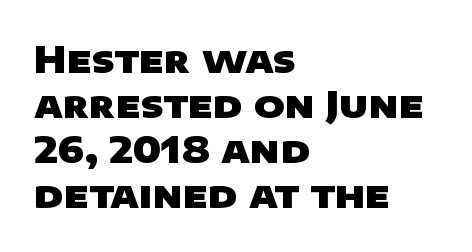
Descenders are the only things crossing below the line. The letters advance in unequal steps, a hallmark of proportional type. In CSS terms this would be text-align: left. These lines keep a tight, regular rhythm from letter to letter. I'd call this a sans setting — the letters go barefoot.
